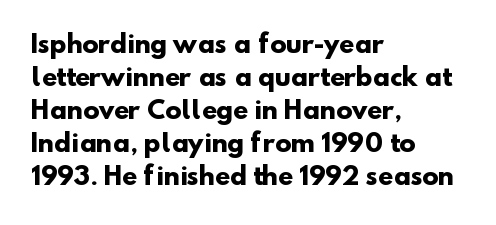
Short note: letters normally spaced. Interline gaps are of average width in this sample. Weight check: bold — yes, fully. Descenders are the only things crossing below the line.
